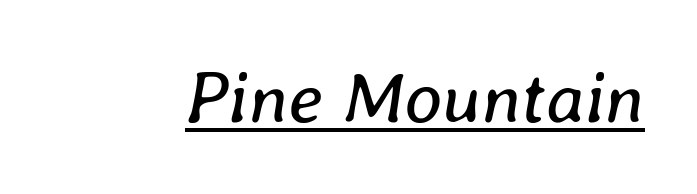
The image shows 73 px regular-weight type, italic (leaning right); set normal letter spacing, underlined; low stroke contrast and a medium x-height.
